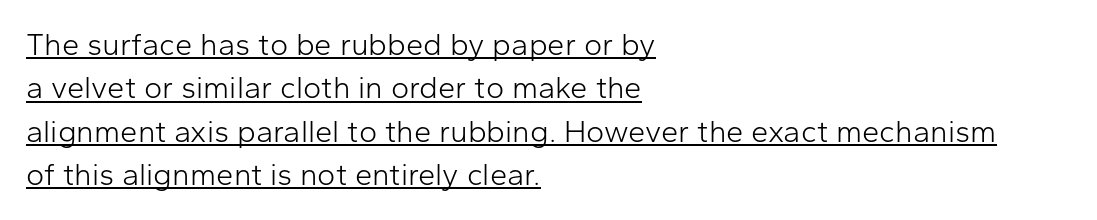
This rendering uses left alignment, leaving the right contour irregular. This is underlined copy, the kind a proofreader might mark for attention. No heavy texture on the line: the type isn't bold. The characters display no serif detailing; their extremities are plain.
